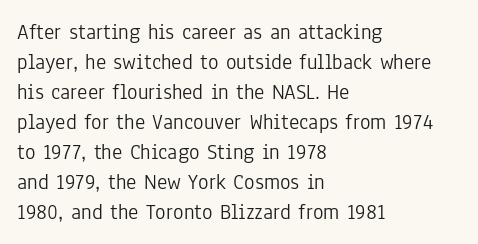
Q: Is the text bold? A: No.
Q: Is the text italic (slanted)? A: No, it is upright.
Q: Is the text underlined? A: No.
Q: How is the paragraph aligned? A: Left-aligned.
Q: Is the spacing between letters normal or unusually wide? A: Normal.
Q: Is the spacing between lines tight, normal or loose? A: Normal.
